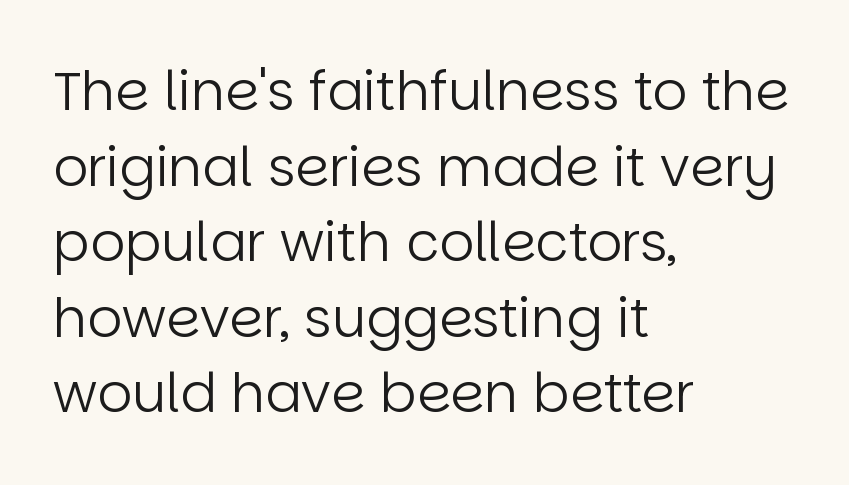
The image shows 54 px regular-weight sans-serif type, upright; set left-aligned, normal line spacing (1.4x), normal letter spacing, not underlined; low stroke contrast and a large x-height.
